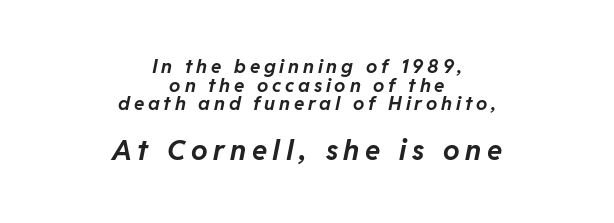
{"italic": "yes", "lean": "right", "slant_degrees": 11, "bold": "yes", "weight": "bold", "width": "normal", "stroke_contrast": "low", "x_height": "medium", "monospaced": "no", "underline": "no", "align": "center", "line_spacing": "tight", "line_spacing_ratio": 0.98, "letter_spacing": "wide", "letter_spacing_em": 0.2, "larger_block": "second", "size_ratio": 1.47, "glyph_px": 28}
